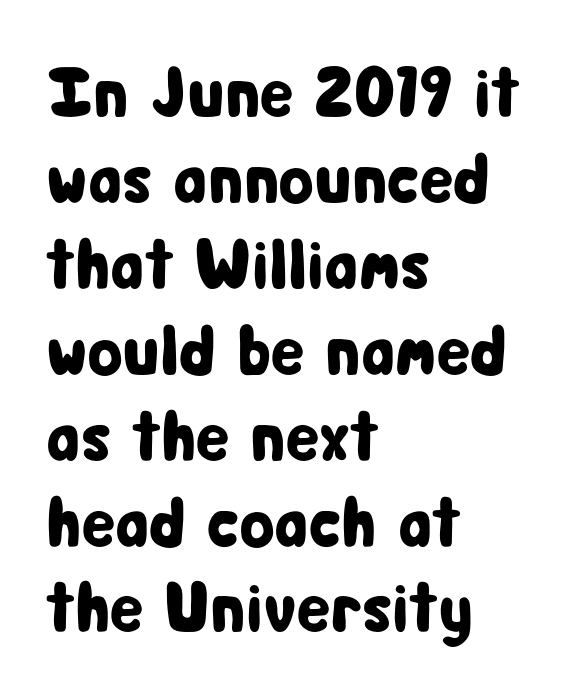
If you drew a ruler down the left edge, every line would touch it. Characters follow at the spacing the type designer built in. Looks like regular typesetting: each glyph gets only the width it needs. Quick note: underline off.
